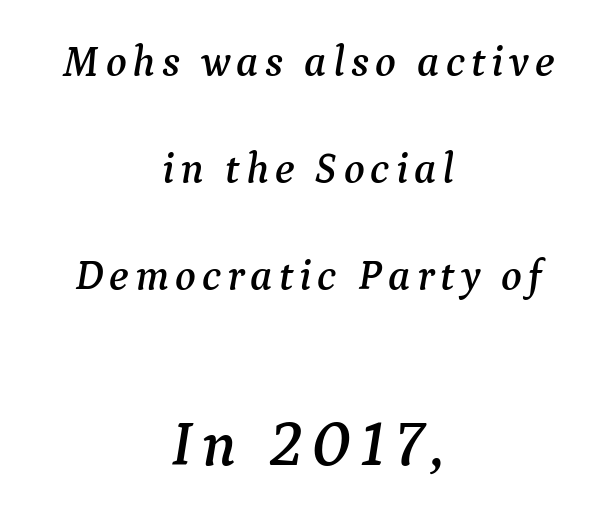
{"serif": "yes", "italic": "yes", "lean": "right", "slant_degrees": 9, "width": "normal", "stroke_contrast": "medium", "x_height": "medium", "monospaced": "no", "underline": "no", "align": "center", "line_spacing": "loose", "line_spacing_ratio": 2.49, "larger_block": "second", "size_ratio": 1.49, "glyph_px": 64}
